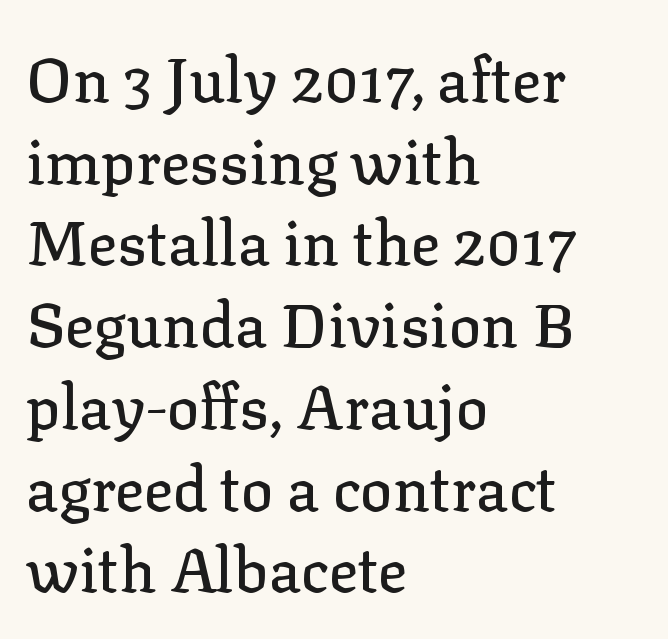
The image shows 61 px serif type, upright; set left-aligned, normal line spacing (1.34x), normal letter spacing, not underlined; low stroke contrast and a medium x-height.
